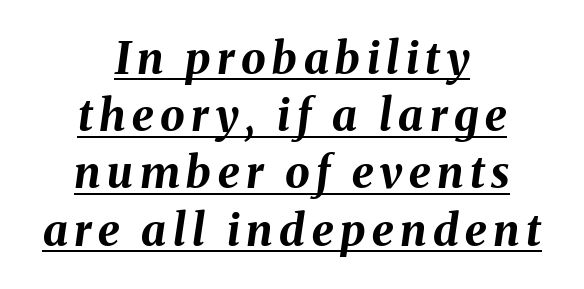
The image shows 44 px bold type, italic (leaning right); set centered, normal line spacing (1.3x), underlined; medium stroke contrast and a medium x-height.
